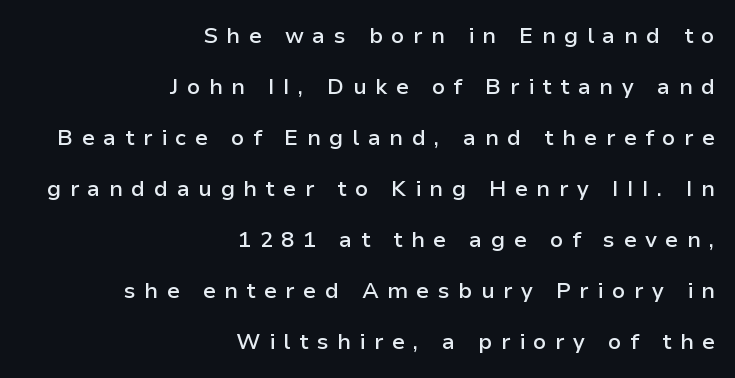
Vertically, the passage feels expansive, rows floating well apart. The zone under the glyphs is completely vacant. Tall strokes in this sample are plumb rather than angled. Tracking here is generous; glyphs stand well apart from one another.
